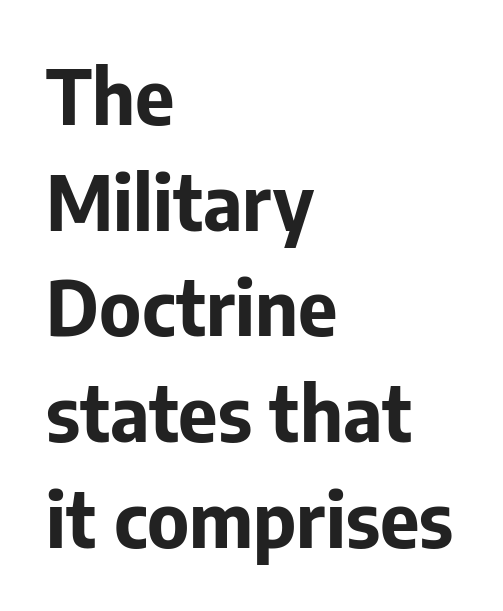
The image shows 76 px bold sans-serif type, upright; set left-aligned, normal line spacing (1.39x), normal letter spacing, not underlined; low stroke contrast and a medium x-height.
